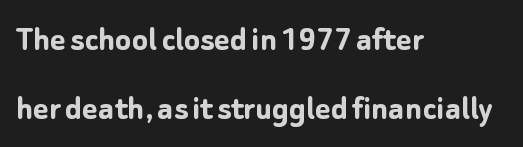
Q: Is the text bold? A: Yes.
Q: Is the text italic (slanted)? A: No, it is upright.
Q: Is the typeface a serif or a sans-serif typeface? A: Sans-serif.
Q: Is the text underlined? A: No.
Q: How is the paragraph aligned? A: Left-aligned.
Q: Is the spacing between letters normal or unusually wide? A: Normal.
Q: Width (condensed, normal, or wide)? A: Normal.
Q: Stroke contrast? A: Low.
Q: x-height? A: Medium.
Q: Monospaced? A: No.
